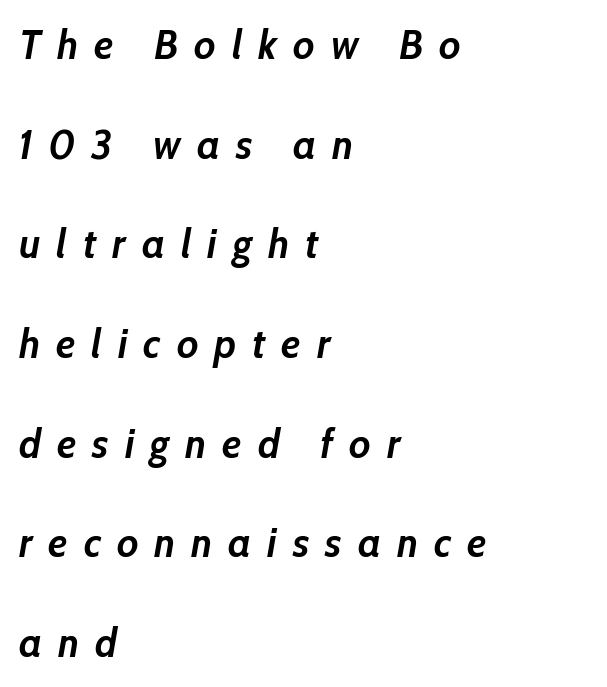
The image shows 41 px semibold type, italic (leaning right); set left-aligned, loose line spacing (2.43x), unusually wide letter spacing (+0.39 em), not underlined; low stroke contrast and a medium x-height.
